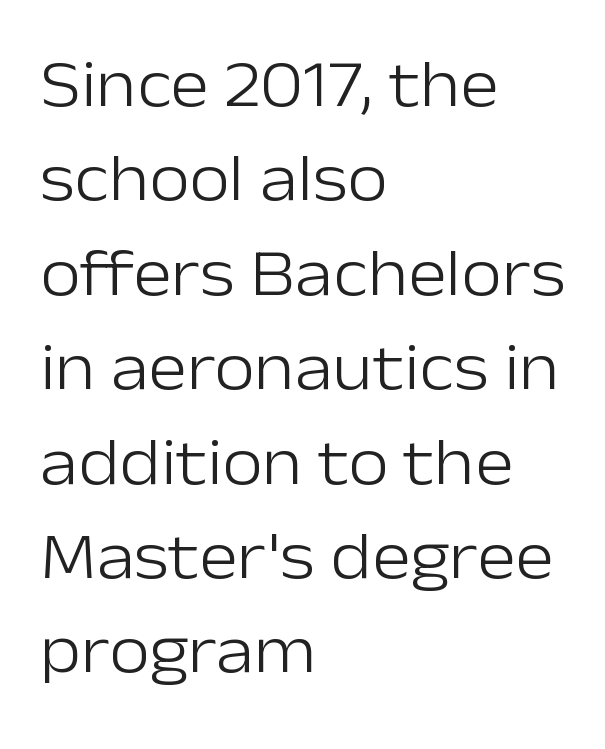
Posture: straight, roman, zero tilt. One glance says typical: line gaps are just what's usual. Classification — sans serif. Glance below the letters and you will spot only blank space.
